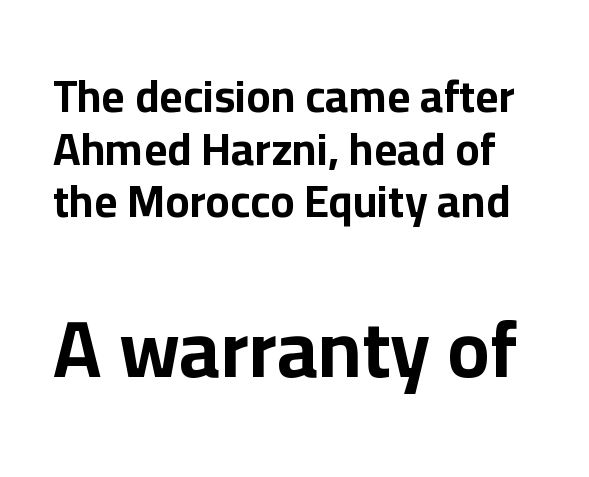
{"serif": "no", "italic": "no", "bold": "yes", "weight": "bold", "width": "normal", "stroke_contrast": "low", "x_height": "medium", "monospaced": "no", "underline": "no", "line_spacing_ratio": 1.17, "letter_spacing": "normal", "letter_spacing_em": 0.0, "larger_block": "second", "size_ratio": 1.76, "glyph_px": 79}
